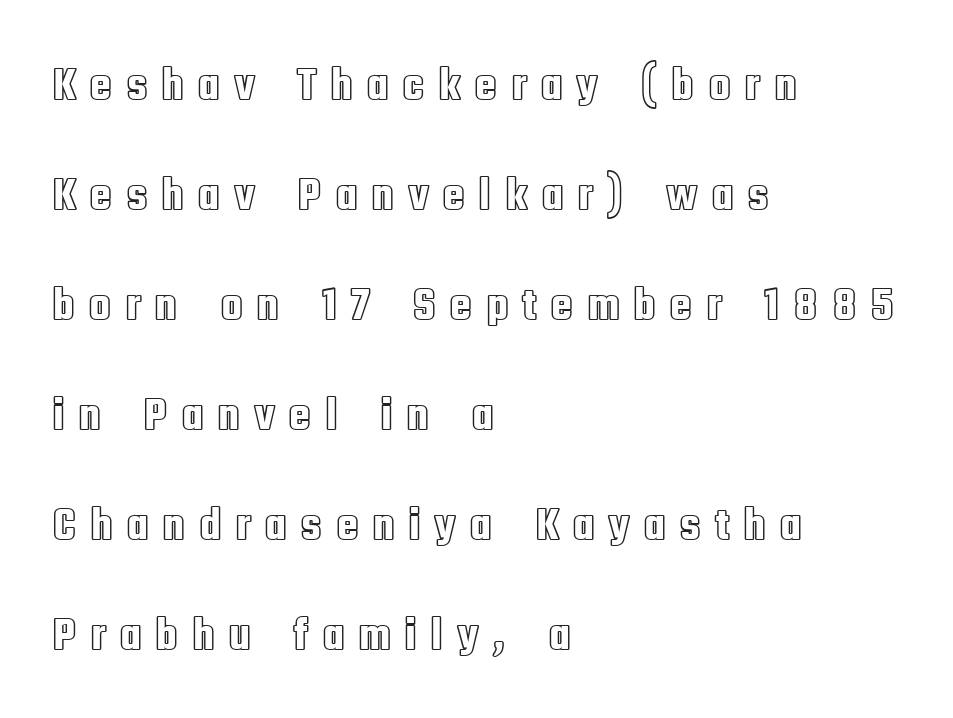
The image shows 47 px condensed type, upright; set left-aligned, loose line spacing (2.34x), unusually wide letter spacing (+0.28 em), not underlined; a large x-height.
